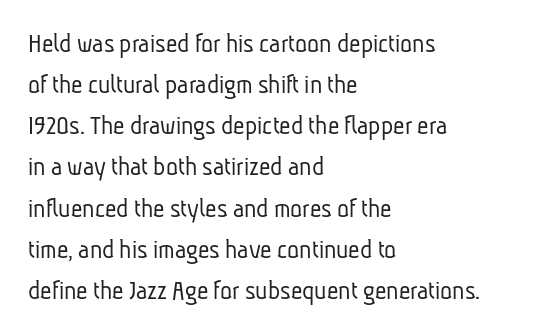
{"serif": "no", "bold": "no", "weight": "light", "width": "condensed", "stroke_contrast": "low", "x_height": "medium", "monospaced": "no", "underline": "no", "align": "left", "line_spacing": "normal", "line_spacing_ratio": 1.47, "letter_spacing": "normal", "letter_spacing_em": 0.0, "glyph_px": 28}
